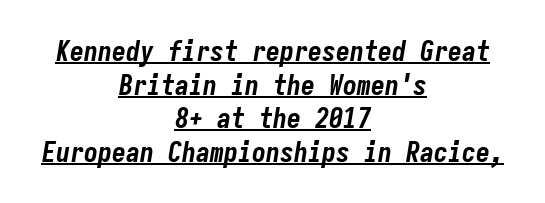
The tracking reads as untouched default to a designer's eye. Typesetter's note: full bold, strokes at maximum text heaviness. When letters slant like this, we call the style italic. The words here are underlined. Notice how the passage keeps no hard edge, just a central spine.
